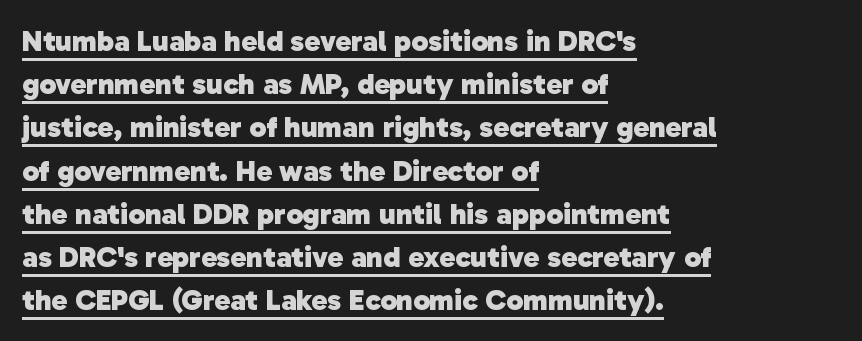
The image shows 30 px heavy sans-serif type; set left-aligned, normal line spacing (1.44x), normal letter spacing, underlined; low stroke contrast and a medium x-height.
